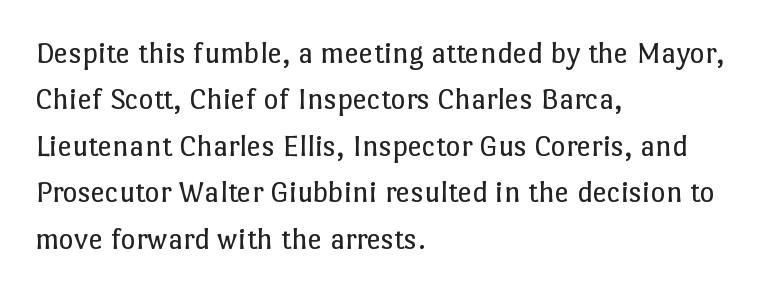
The image shows 32 px regular-weight type, upright; set left-aligned, normal line spacing (1.45x), normal letter spacing, not underlined; low stroke contrast and a medium x-height.
